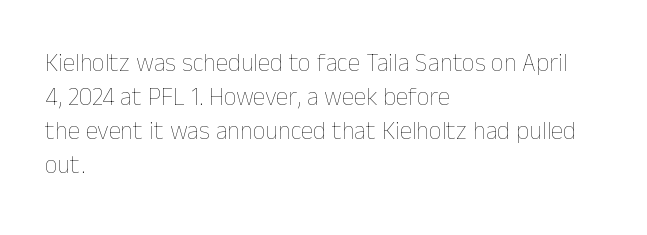
Q: Is the text bold? A: No.
Q: Is the text italic (slanted)? A: No, it is upright.
Q: Is the text underlined? A: No.
Q: How is the paragraph aligned? A: Left-aligned.
Q: Is the spacing between letters normal or unusually wide? A: Normal.
Q: Is the spacing between lines tight, normal or loose? A: Normal.
